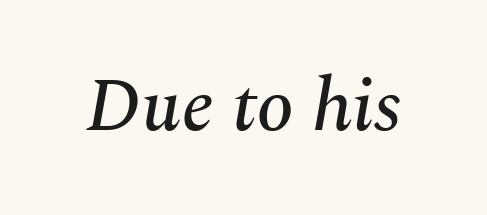
The image shows 75 px serif type, italic (leaning right); set normal letter spacing, not underlined; medium stroke contrast and a medium x-height.
